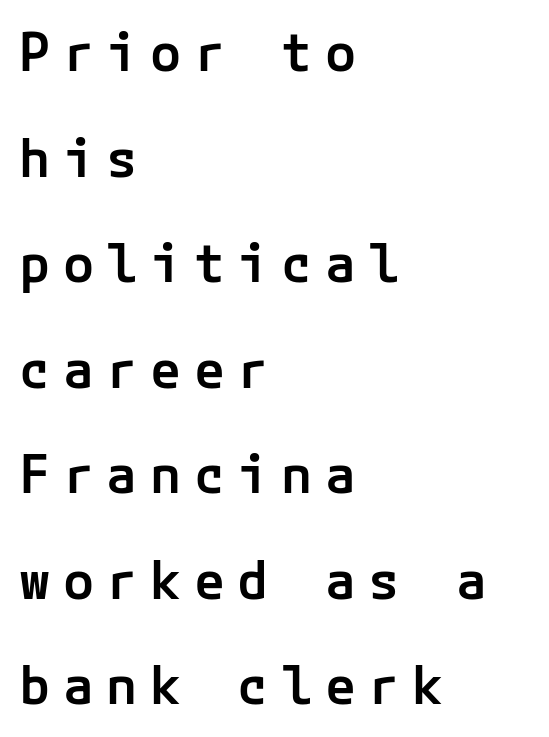
The image shows 52 px semibold sans-serif type, upright; set left-aligned, loose line spacing (2.03x), unusually wide letter spacing (+0.24 em), not underlined; low stroke contrast and a medium x-height.
